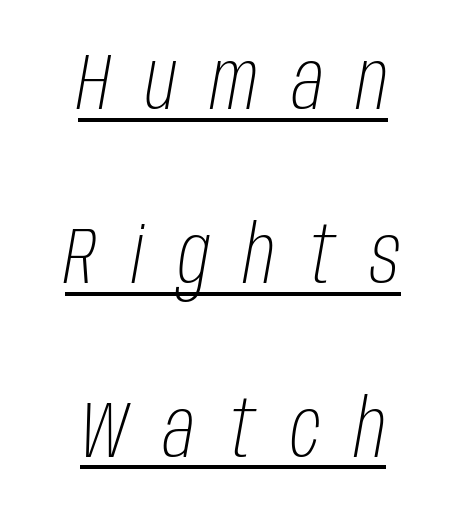
{"italic": "yes", "lean": "right", "slant_degrees": 10, "bold": "no", "weight": "light", "width": "condensed", "stroke_contrast": "low", "x_height": "large", "monospaced": "no", "underline": "yes", "align": "center", "line_spacing": "loose", "line_spacing_ratio": 2.2, "letter_spacing": "wide", "letter_spacing_em": 0.44, "glyph_px": 79}
